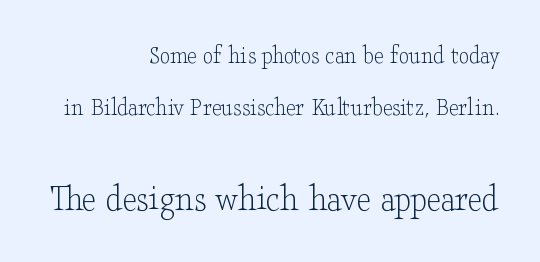
The words here are not underlined. No italicization has been applied; the sample stays upright. Leading: increased. Which chunk is bigger? The second one — the bottom block dwarfs the top. Character widths vary here, with narrow letters taking less room than wide ones. A serif font was chosen for this passage.
